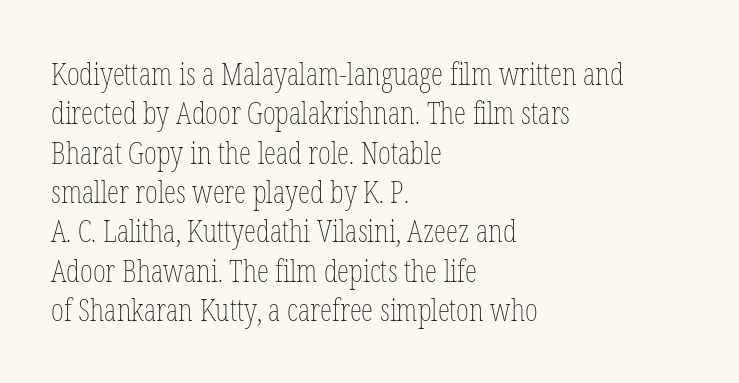
The image shows 31 px thin, condensed type, upright; set left-aligned, normal line spacing (1.27x), normal letter spacing, not underlined; low stroke contrast and a medium x-height.
